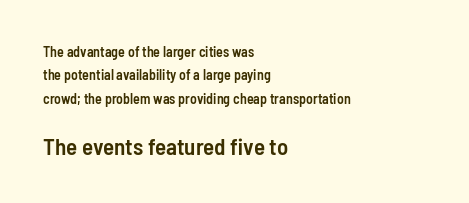
The image shows 23 px text type, upright; set left-aligned, normal line spacing (1.67x), normal letter spacing, not underlined; the second (bottom) block is 1.64x larger.
